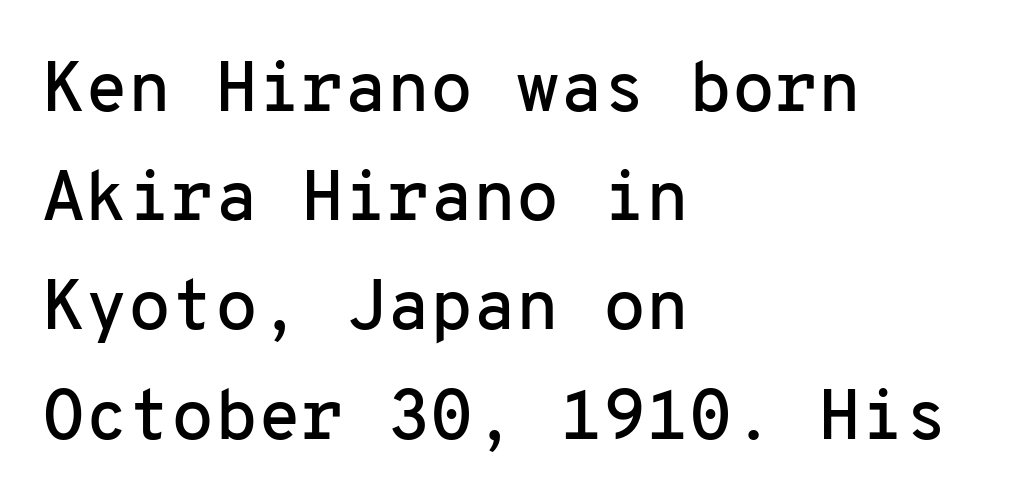
Q: Is the text italic (slanted)? A: No, it is upright.
Q: Is the typeface a serif or a sans-serif typeface? A: Sans-serif.
Q: Is the text underlined? A: No.
Q: How is the paragraph aligned? A: Left-aligned.
Q: Is the spacing between letters normal or unusually wide? A: Normal.
Q: Is the spacing between lines tight, normal or loose? A: Normal.
Q: Width (condensed, normal, or wide)? A: Normal.
Q: Stroke contrast? A: Low.
Q: x-height? A: Medium.
Q: Monospaced? A: Yes.
